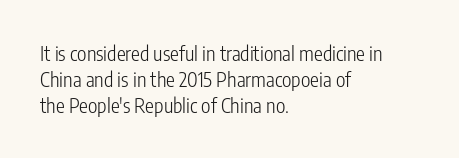
{"italic": "no", "bold": "no", "underline": "no", "align": "left", "line_spacing": "normal", "line_spacing_ratio": 1.29, "letter_spacing": "normal", "letter_spacing_em": 0.0, "glyph_px": 20}
